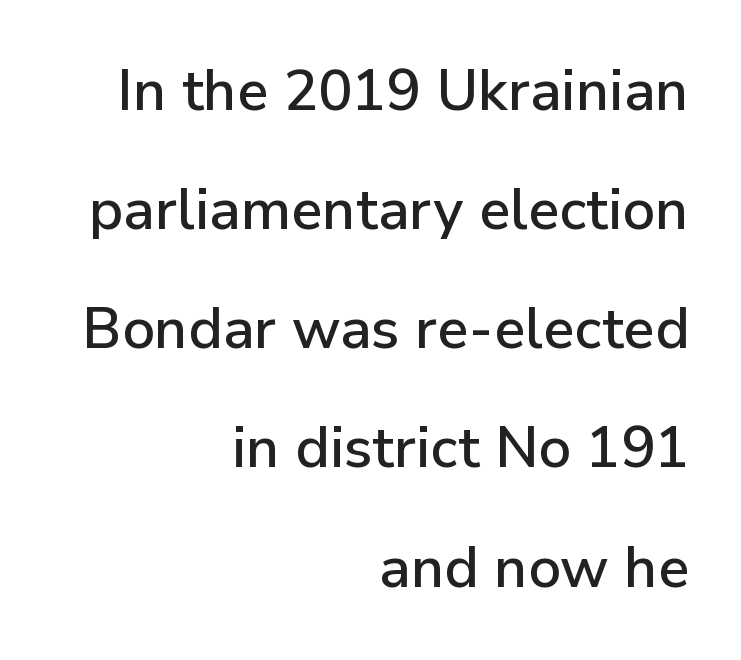
{"serif": "no", "italic": "no", "width": "normal", "stroke_contrast": "low", "x_height": "medium", "monospaced": "no", "underline": "no", "align": "right", "line_spacing": "loose", "line_spacing_ratio": 2.09, "letter_spacing": "normal", "letter_spacing_em": 0.0, "glyph_px": 57}
